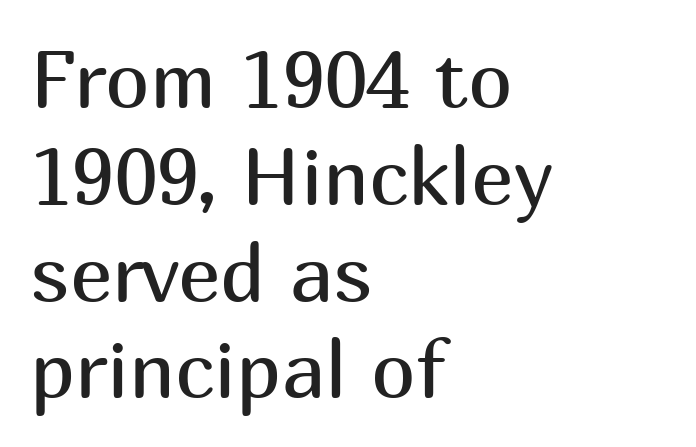
The image shows 80 px regular-weight sans-serif type, upright; set left-aligned, line spacing 1.21x, normal letter spacing, not underlined; medium stroke contrast and a medium x-height.
